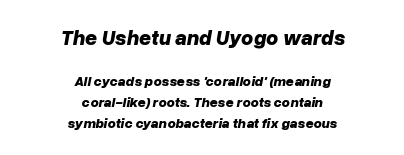
Short note: letters normally spaced. Descenders hang freely into open space. Scale decreases going downward across the two blocks. These lines carry a lot of weight — the face is fully bold.
